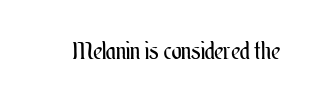
Q: Is the text bold? A: No.
Q: Is the text italic (slanted)? A: No, it is upright.
Q: Is the text underlined? A: No.
Q: Is the spacing between letters normal or unusually wide? A: Normal.
